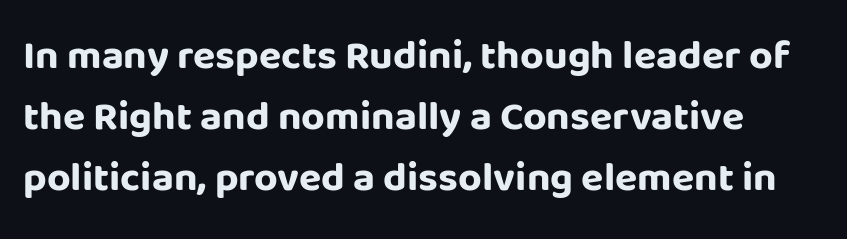
{"serif": "no", "italic": "no", "bold": "yes", "weight": "bold", "width": "normal", "stroke_contrast": "low", "x_height": "large", "monospaced": "no", "underline": "no", "line_spacing": "normal", "line_spacing_ratio": 1.49, "letter_spacing": "normal", "letter_spacing_em": 0.0, "glyph_px": 41}
